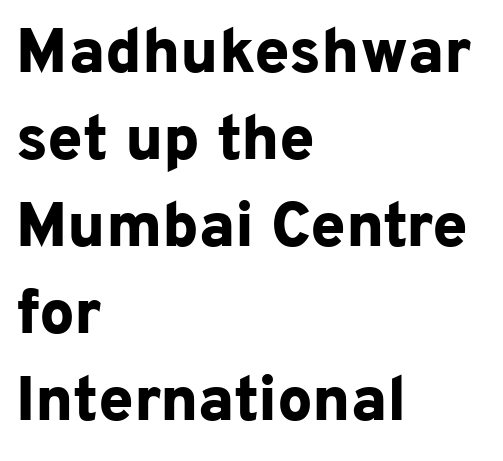
These lines were composed using upright roman letters. The designer went with a sans here, leaving each stem footless. Compared with typical paragraphs, the rows here are spaced about the same. You'd pick this weight for a headline — it's a proper bold. Each word holds together tightly as a unit, with standard inter-letter gaps.
